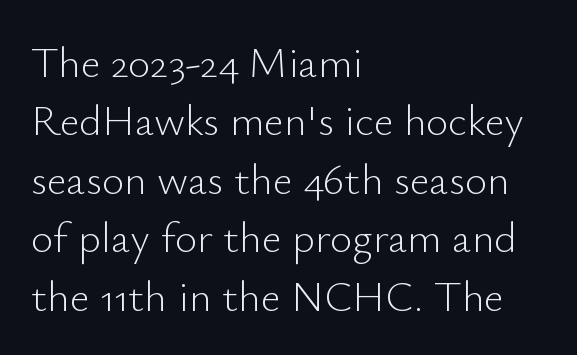
The image shows 43 px light sans-serif type, upright; set left-aligned, normal line spacing (1.36x), normal letter spacing, not underlined; low stroke contrast and a small x-height.
